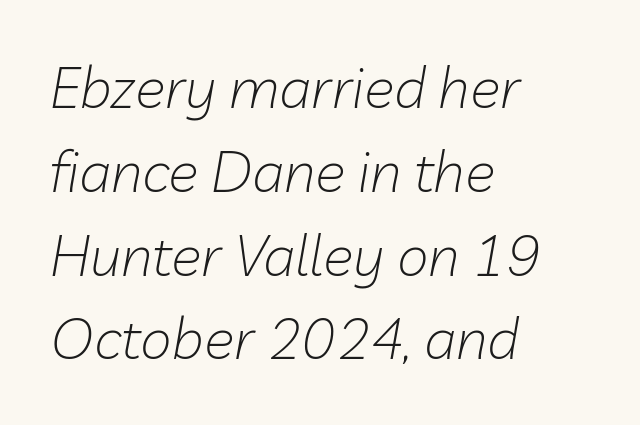
The image shows 57 px light type, italic (leaning right); set left-aligned, normal line spacing (1.47x), normal letter spacing, not underlined; low stroke contrast and a medium x-height.
